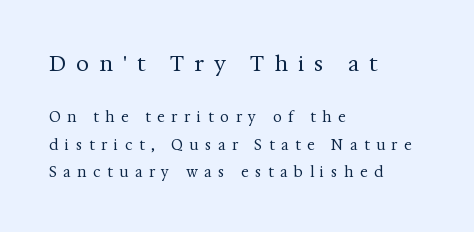
The strokes are not fattened; the text isn't bold. One glance says open: line gaps are wider than usual. The face used here is rendered with a markedly widened letterfit. The compositor pushed each line to the left boundary. Rule under the text: the space is simply empty. Typesetter's note — upper block bumped up in size, lower block left smaller.
